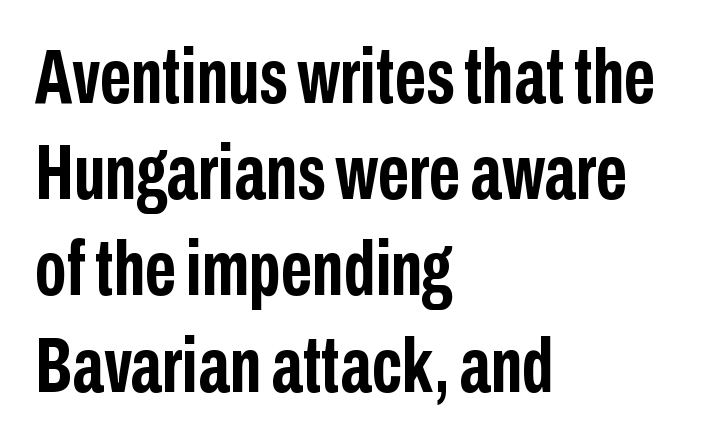
The image shows 77 px semibold, condensed sans-serif type, upright; set left-aligned, normal line spacing (1.25x), normal letter spacing, not underlined; low stroke contrast and a medium x-height.
